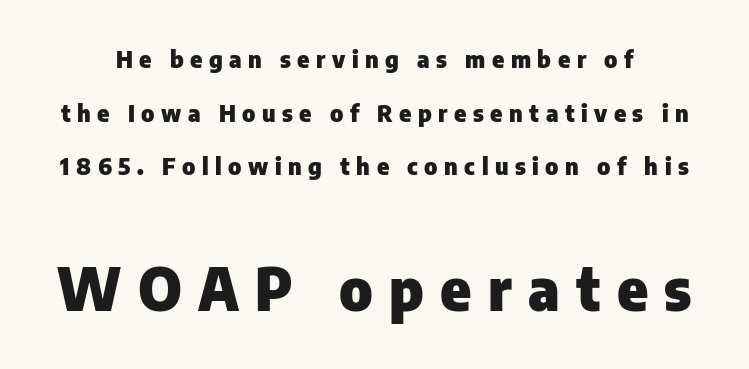
Q: Is the text bold? A: Yes.
Q: Is the text italic (slanted)? A: No, it is upright.
Q: Is the typeface a serif or a sans-serif typeface? A: Sans-serif.
Q: Is the text underlined? A: No.
Q: Is the spacing between letters normal or unusually wide? A: Unusually wide.
Q: Is the spacing between lines tight, normal or loose? A: Loose.
Q: Which block of text is set in a larger size, the first (top) or the second (bottom)? A: The second (bottom) one.
Q: Width (condensed, normal, or wide)? A: Normal.
Q: Stroke contrast? A: Low.
Q: x-height? A: Medium.
Q: Monospaced? A: No.
